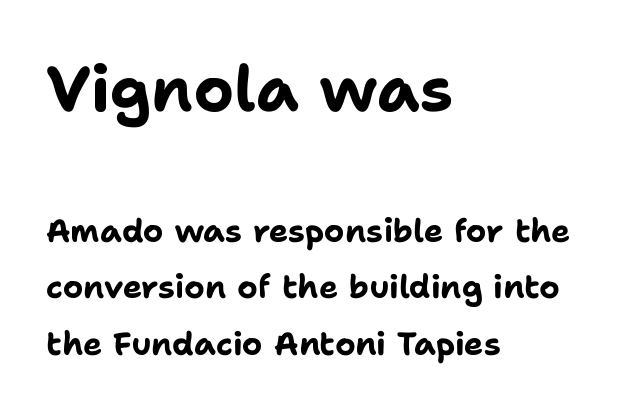
Q: Is the text bold? A: Yes.
Q: Is the text italic (slanted)? A: No, it is upright.
Q: Is the typeface a serif or a sans-serif typeface? A: Sans-serif.
Q: Is the text underlined? A: No.
Q: How is the paragraph aligned? A: Left-aligned.
Q: Is the spacing between letters normal or unusually wide? A: Normal.
Q: Which block of text is set in a larger size, the first (top) or the second (bottom)? A: The first (top) one.
Q: Width (condensed, normal, or wide)? A: Normal.
Q: Stroke contrast? A: Low.
Q: x-height? A: Medium.
Q: Monospaced? A: No.
